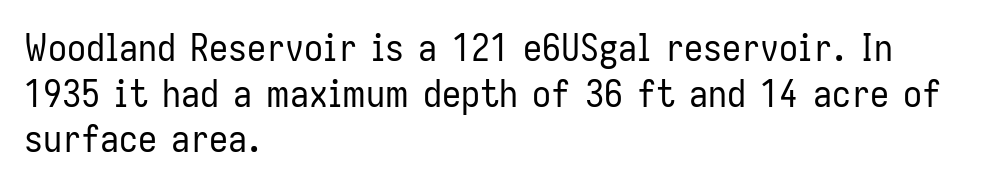
Q: Is the text bold? A: No.
Q: Is the text italic (slanted)? A: No, it is upright.
Q: Is the typeface a serif or a sans-serif typeface? A: Sans-serif.
Q: Is the text underlined? A: No.
Q: How is the paragraph aligned? A: Left-aligned.
Q: Is the spacing between letters normal or unusually wide? A: Normal.
Q: Width (condensed, normal, or wide)? A: Condensed.
Q: Stroke contrast? A: Low.
Q: x-height? A: Medium.
Q: Monospaced? A: No.
